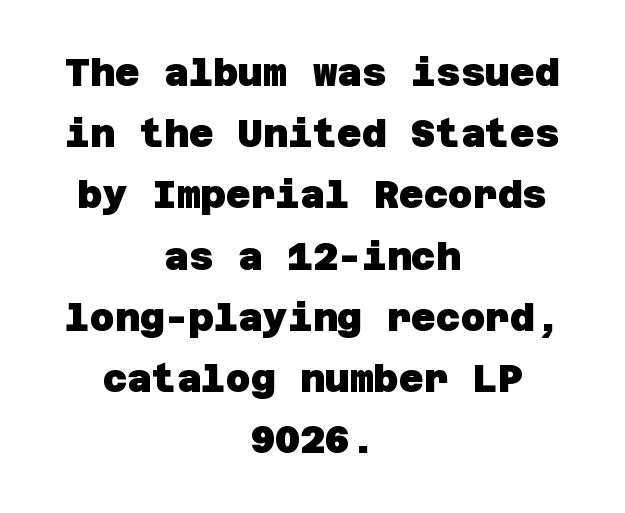
The image shows 38 px heavy sans-serif type; set centered, normal line spacing (1.61x), normal letter spacing, not underlined; low stroke contrast and a large x-height.
